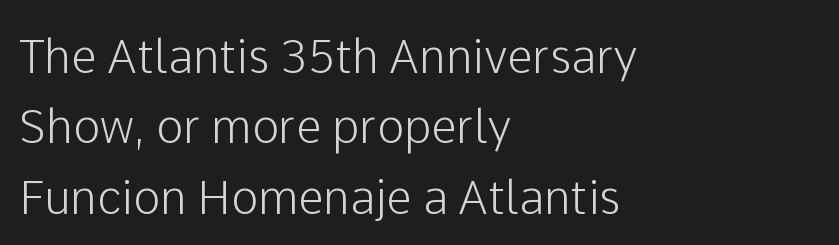
The image shows 46 px sans-serif type, upright; set left-aligned, normal line spacing (1.53x), normal letter spacing, not underlined; low stroke contrast and a medium x-height.
